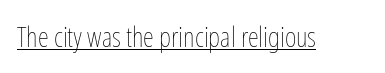
{"italic": "no", "bold": "no", "weight": "thin", "width": "condensed", "stroke_contrast": "low", "x_height": "medium", "monospaced": "no", "underline": "yes", "letter_spacing": "normal", "letter_spacing_em": 0.0, "glyph_px": 28}
